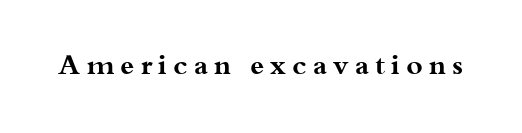
The image shows 28 px bold, wide serif type, upright; set unusually wide letter spacing (+0.22 em), not underlined; medium stroke contrast and a small x-height.
